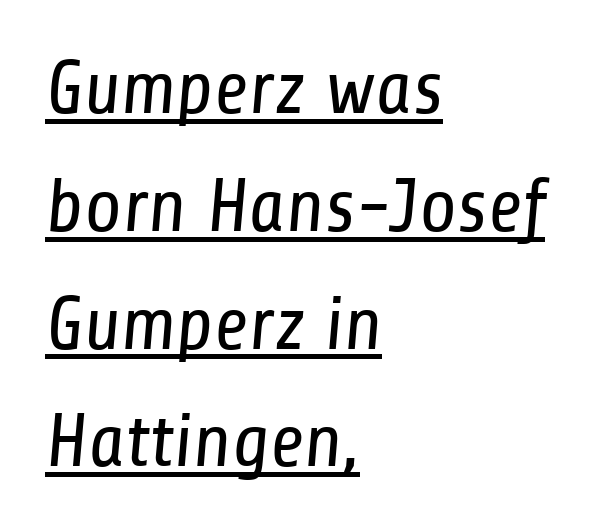
Q: Is the text bold? A: No.
Q: Is the typeface a serif or a sans-serif typeface? A: Sans-serif.
Q: Is the text underlined? A: Yes.
Q: How is the paragraph aligned? A: Left-aligned.
Q: Is the spacing between letters normal or unusually wide? A: Normal.
Q: Is the spacing between lines tight, normal or loose? A: Normal.
Q: Width (condensed, normal, or wide)? A: Condensed.
Q: Stroke contrast? A: Low.
Q: x-height? A: Medium.
Q: Monospaced? A: No.
